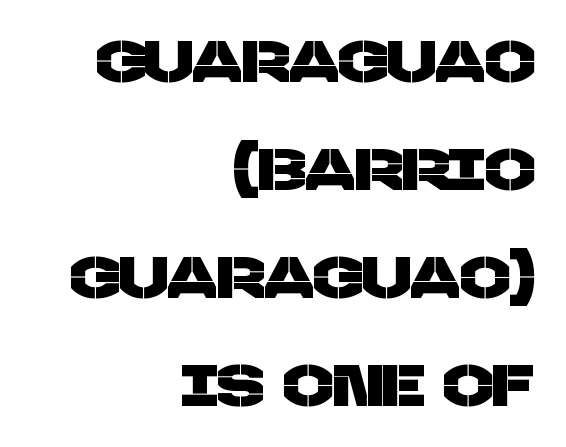
The image shows 59 px sans-serif type; set right-aligned, line spacing 1.83x, normal letter spacing, not underlined; low stroke contrast and a large x-height.
